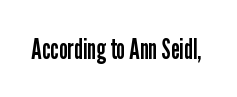
The image shows 28 px regular-weight, condensed sans-serif type, upright; set normal letter spacing, not underlined; low stroke contrast and a medium x-height.
